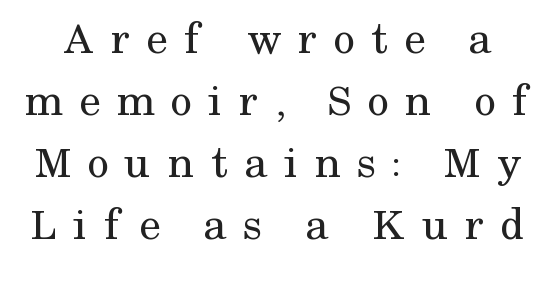
{"serif": "yes", "italic": "no", "bold": "no", "weight": "regular", "width": "normal", "stroke_contrast": "medium", "x_height": "medium", "monospaced": "no", "underline": "no", "line_spacing": "normal", "line_spacing_ratio": 1.29, "letter_spacing": "wide", "letter_spacing_em": 0.33, "glyph_px": 48}
